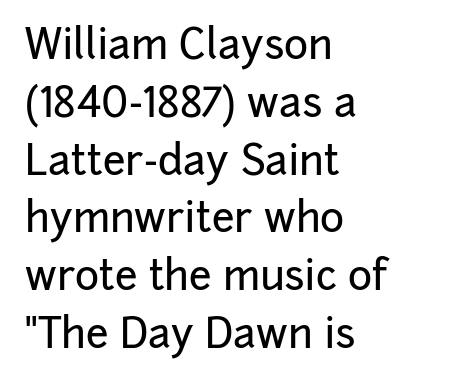
This rendering uses left alignment, leaving the right contour irregular. Words appear dense and cohesive because spacing is normal. This sample uses an upright cut, with every glyph sitting square on the baseline. Interline gaps are of average width in this sample. The face used here is proportionally spaced, like ordinary book or web type. Check where the strokes stop: nothing finishes them off — pure sans.
